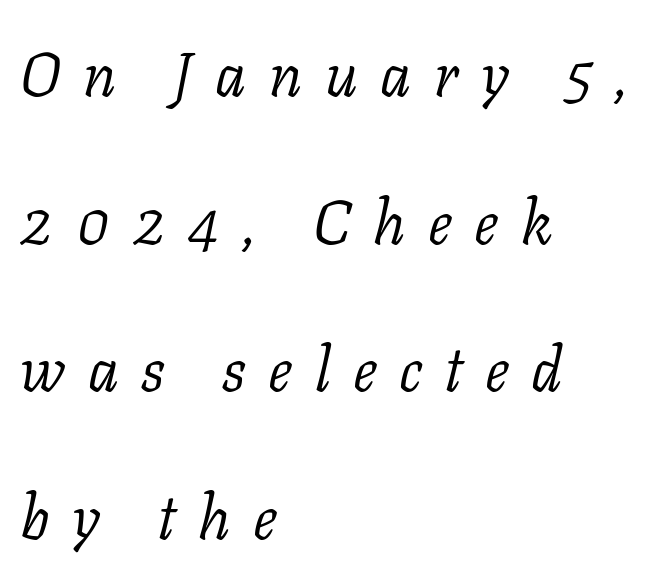
Vertical spacing — loose. The compositor pushed each line to the left boundary. Letters have the restrained weight of plain body copy at most. A typesetter would label this face a serif. Characters follow at a spacing far wider than the type designer built in. The rendering applies a slant to the glyphs.
